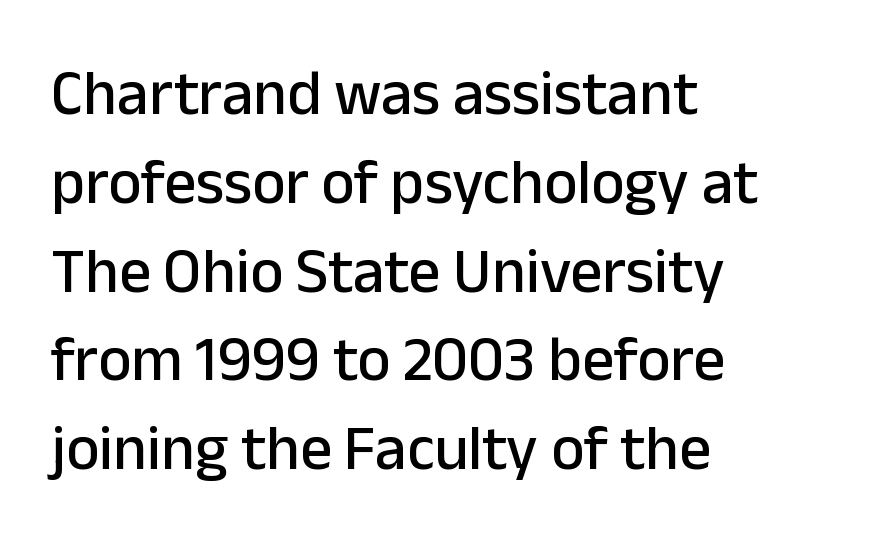
Note: no serifs on the glyphs. This sample has the flowing, uneven cadence of proportional lettering. A normal amount of white space separates one row of letters from the next. This is the regular roman posture of the typeface. A bare baseline throughout the passage.
